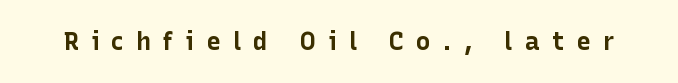
Q: Is the text bold? A: Yes.
Q: Is the text italic (slanted)? A: No, it is upright.
Q: Is the text underlined? A: No.
Q: Is the spacing between letters normal or unusually wide? A: Unusually wide.
